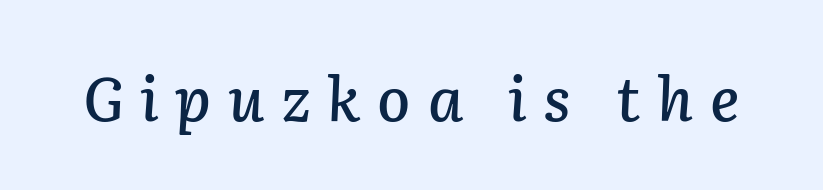
The image shows 60 px text type, italic (leaning right); set unusually wide letter spacing (+0.28 em), not underlined; low stroke contrast and a medium x-height.
